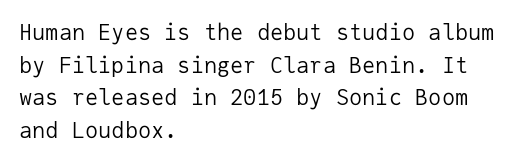
Rows of type keep a routine distance in the vertical direction. The space beneath each line is pristine and unruled. Which margin do the lines hug? The left one — the right edge is uneven. The letterforms sit shoulder to shoulder at normal distance.
